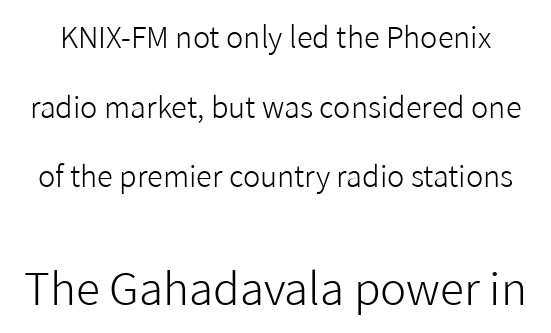
The lettering holds an erect, upright posture throughout. Are there feet on the stems? There aren't — it's a sans. Character size in the trailing block exceeds that of the leading block. No extra tracking has been applied to these lines. Stems here are at most as thick as an everyday book face. Plain, unruled lines of type.
